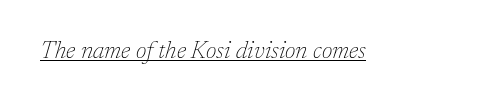
Beneath each row of characters lies a ruled line. Does extra space separate the letters? No, they use regular spacing. The lettering tilts uniformly, giving the passage an italic look. Weight: regular or lighter.
